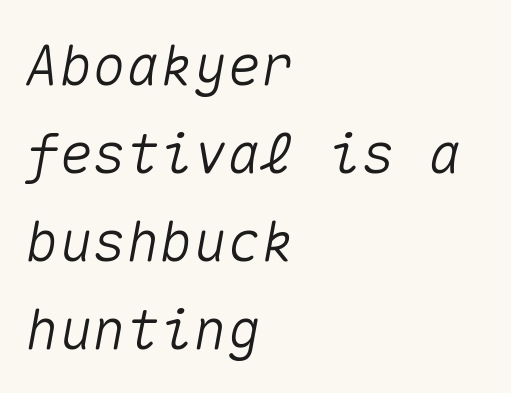
Q: Is the text italic (slanted)? A: Yes, it leans right by about 10 degrees.
Q: Is the text underlined? A: No.
Q: How is the paragraph aligned? A: Left-aligned.
Q: Is the spacing between letters normal or unusually wide? A: Normal.
Q: Is the spacing between lines tight, normal or loose? A: Normal.
Q: Width (condensed, normal, or wide)? A: Normal.
Q: Stroke contrast? A: Medium.
Q: x-height? A: Medium.
Q: Monospaced? A: Yes.
